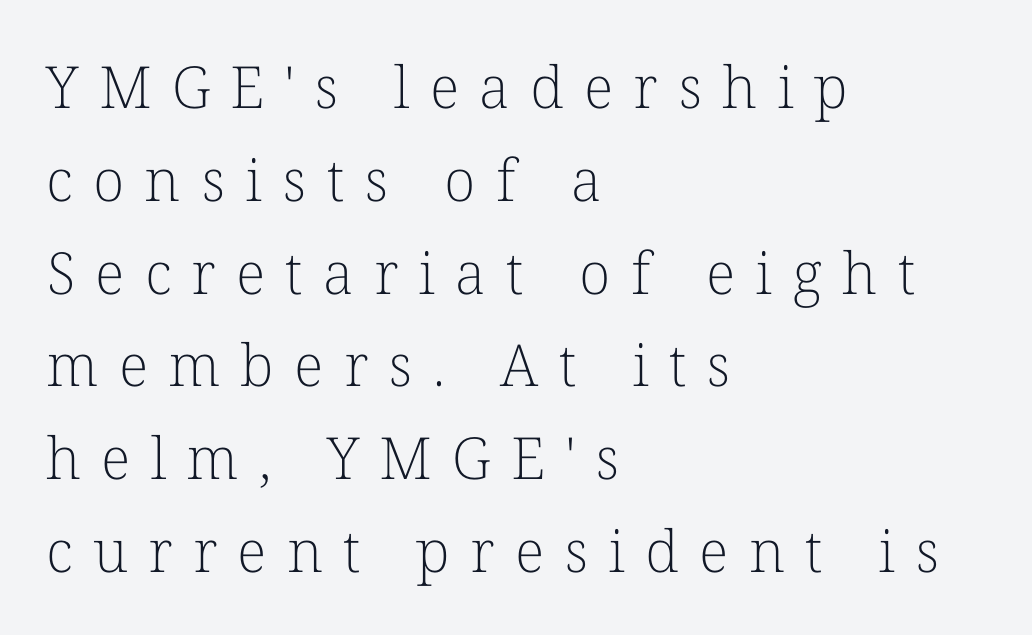
Q: Is the text bold? A: No.
Q: Is the text italic (slanted)? A: No, it is upright.
Q: Is the typeface a serif or a sans-serif typeface? A: Serif.
Q: Is the text underlined? A: No.
Q: How is the paragraph aligned? A: Left-aligned.
Q: Is the spacing between letters normal or unusually wide? A: Unusually wide.
Q: Is the spacing between lines tight, normal or loose? A: Normal.
Q: Width (condensed, normal, or wide)? A: Normal.
Q: Stroke contrast? A: Low.
Q: x-height? A: Medium.
Q: Monospaced? A: No.
